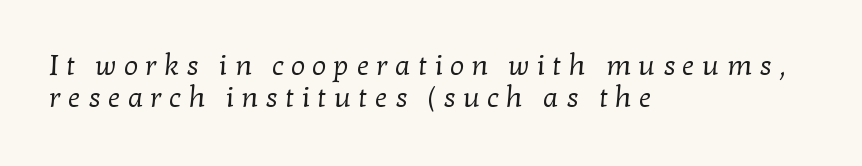
The letterforms stand isolated, each surrounded by extra space. This sample uses a serif face. Is the block centered? No — it sits flush against the left margin. Letters rest on an invisible, unmarked baseline. No letter is thick-stroked: the sample isn't bold. Spacing verdict: proportional, widths tailored to each character.
